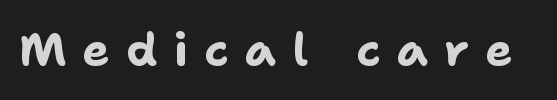
This is sans-serif lettering, the kind often seen on screens and signage. Someone cranked the tracking dial way up on this one. Lines of text with bare space underneath. Does the lettering tilt? It doesn't — this is upright. The rendering uses natural spacing where letterforms have individual widths.
